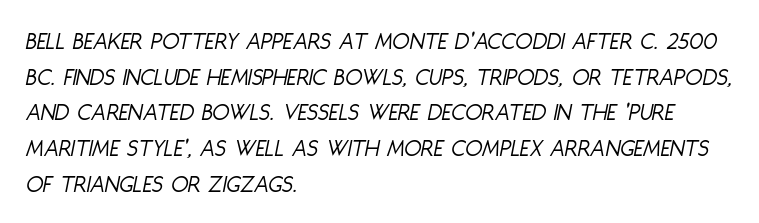
Q: Is the text bold? A: No.
Q: Is the text italic (slanted)? A: Yes, it leans right by about 11 degrees.
Q: Is the text underlined? A: No.
Q: How is the paragraph aligned? A: Left-aligned.
Q: Is the spacing between letters normal or unusually wide? A: Normal.
Q: Is the spacing between lines tight, normal or loose? A: Normal.
